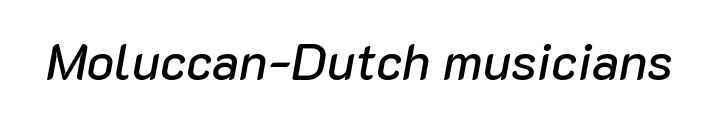
The image shows 51 px text type, italic (leaning right); set normal letter spacing, not underlined; low stroke contrast and a medium x-height.
